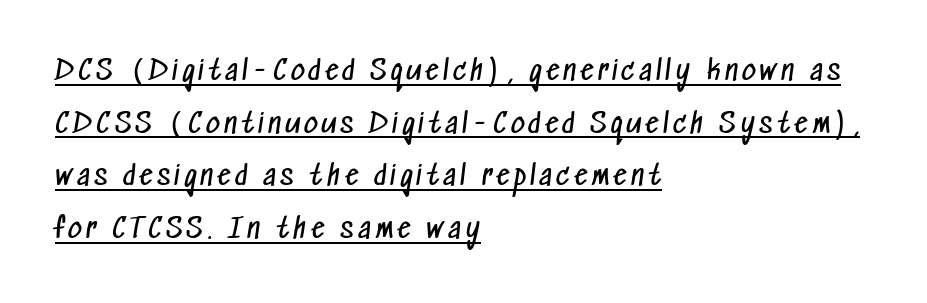
Q: Is the text bold? A: No.
Q: Is the text underlined? A: Yes.
Q: How is the paragraph aligned? A: Left-aligned.
Q: Is the spacing between lines tight, normal or loose? A: Loose.
